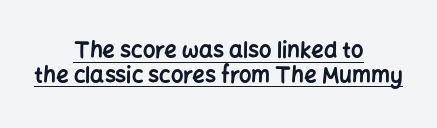
In terms of leading, this rendering errs on the cramped side. Tracking value appears to be zero — textbook default spacing. The typesetting leans heavy: a genuine bold. Both edges are ragged and mirror each other, which tells us the setting is centered. The font's upright variant was chosen for this text. The passage shown is underscored from start to finish.
